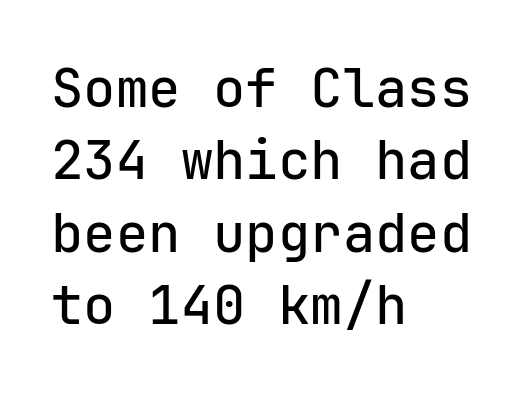
The image shows 54 px sans-serif type, upright, monospaced; set left-aligned, normal line spacing (1.34x), normal letter spacing, not underlined; low stroke contrast and a medium x-height.
